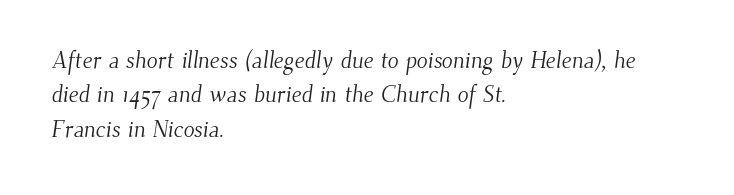
{"bold": "no", "underline": "no", "align": "left", "line_spacing": "normal", "line_spacing_ratio": 1.5, "letter_spacing": "normal", "letter_spacing_em": 0.0, "glyph_px": 23}
